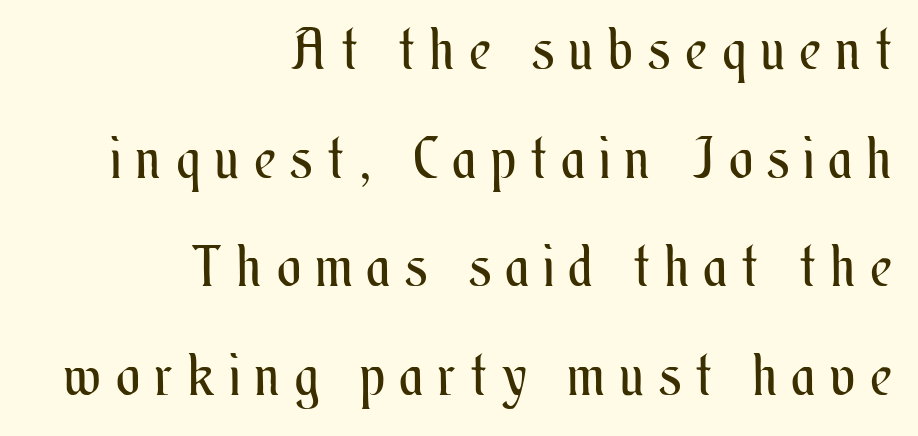
Notice how the stems are strictly vertical — no italics here. Casual observation: everything's shoved over to the right. Bare-footed words on every line. Substantial extra tracking has been applied to these lines.
